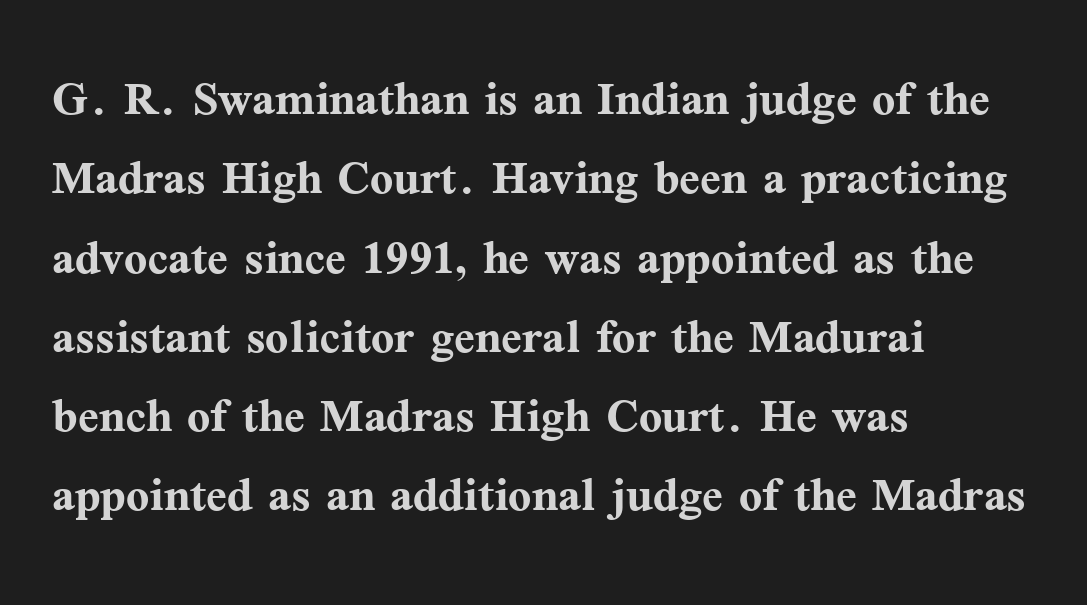
The lines are quadded left. Letterform terminals end in serifs throughout the passage. A normal amount of white space separates one row of letters from the next. Plain, unruled lines of type.
